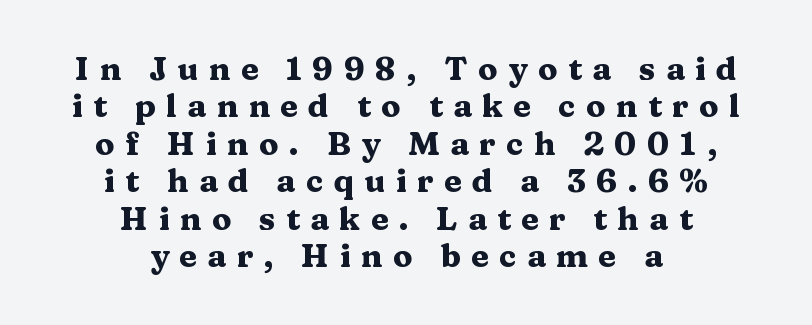
The image shows 32 px heavy, wide serif type, upright; set centered, line spacing 1.17x, unusually wide letter spacing (+0.33 em), not underlined; medium stroke contrast and a medium x-height.
